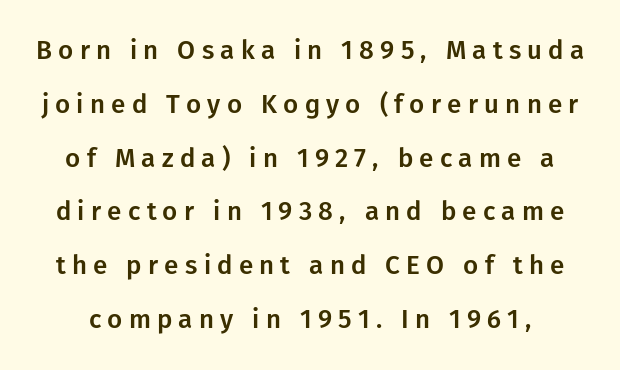
The gap between lines stays unmarked. Notice the wide empty band between every row — that's loose leading. Glyph-to-glyph distance is far greater than everyday printed text. The font's upright variant was chosen for this text.
